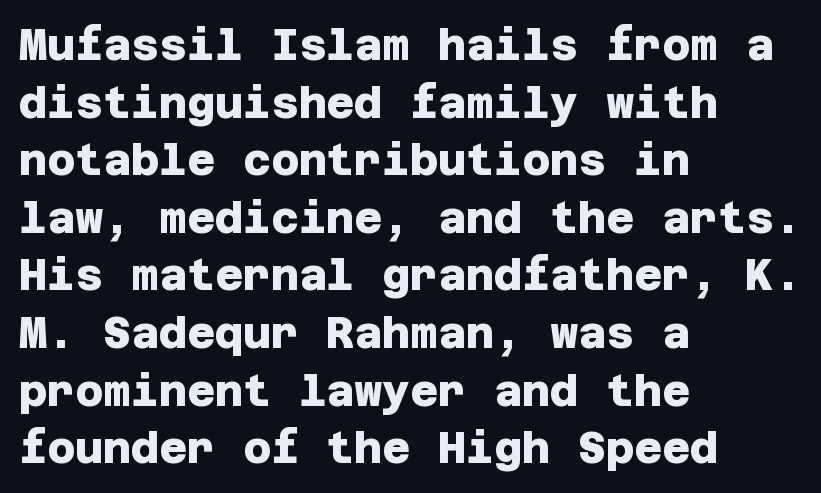
Q: Is the text bold? A: Yes.
Q: Is the typeface a serif or a sans-serif typeface? A: Sans-serif.
Q: Is the text underlined? A: No.
Q: How is the paragraph aligned? A: Left-aligned.
Q: Is the spacing between letters normal or unusually wide? A: Normal.
Q: Is the spacing between lines tight, normal or loose? A: Normal.
Q: Width (condensed, normal, or wide)? A: Normal.
Q: Stroke contrast? A: Low.
Q: x-height? A: Large.
